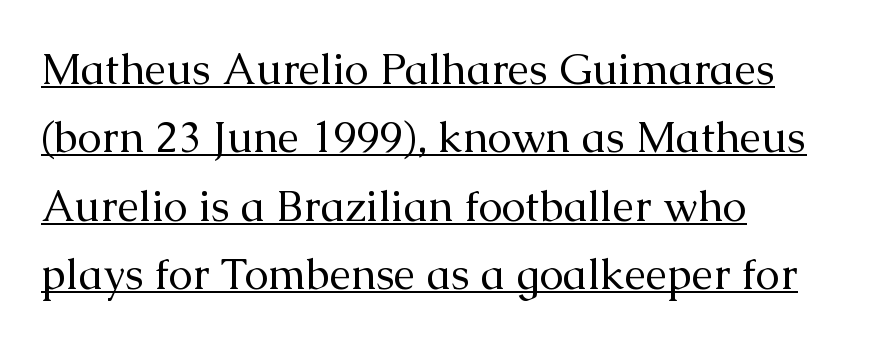
The image shows 43 px regular-weight serif type, upright; set left-aligned, normal line spacing (1.59x), normal letter spacing, underlined; medium stroke contrast and a medium x-height.
